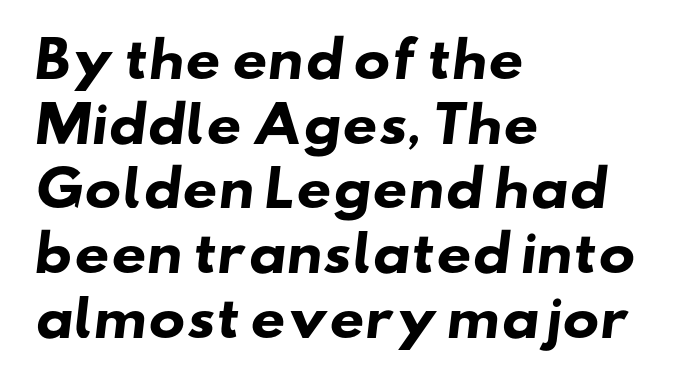
The image shows 49 px heavy, wide sans-serif type; set left-aligned, normal line spacing (1.32x), normal letter spacing, not underlined; low stroke contrast and a small x-height.
